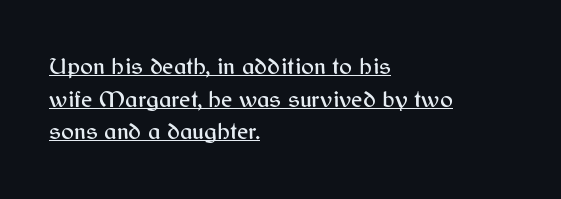
This sample keeps an unexceptional amount of space between lines. Italic: no, the glyphs are upright roman. This rendering uses left alignment, leaving the right contour irregular. Glyph-to-glyph distance matches everyday printed text. The lettering is marked with a stroke running underneath it.
